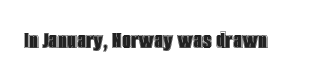
Q: Is the text italic (slanted)? A: No, it is upright.
Q: Is the text underlined? A: No.
Q: Is the spacing between letters normal or unusually wide? A: Normal.
